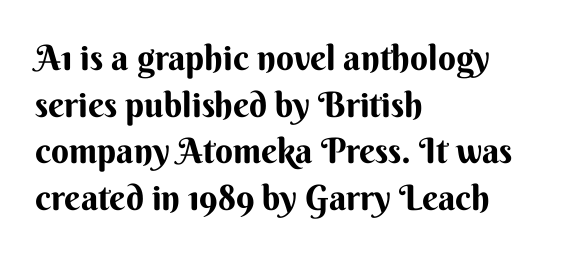
The image shows 35 px bold sans-serif type, upright; set left-aligned, normal line spacing (1.33x), normal letter spacing, not underlined; medium stroke contrast and a small x-height.
